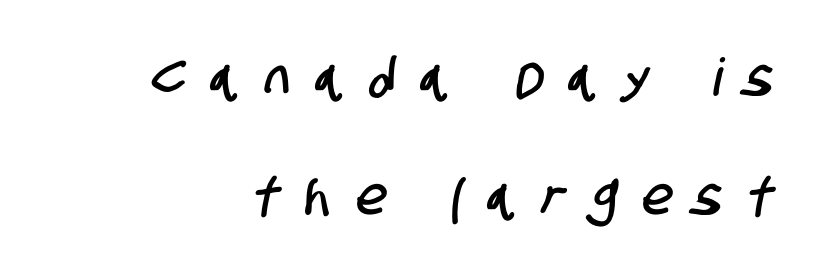
Spacing verdict: proportional, widths tailored to each character. There is plenty of visible air inserted between adjacent glyphs. Any mark beneath the type? The region is blank. Honestly, the rows look like they've been pulled way apart. Examine the stroke ends and you'll find no serifs.
